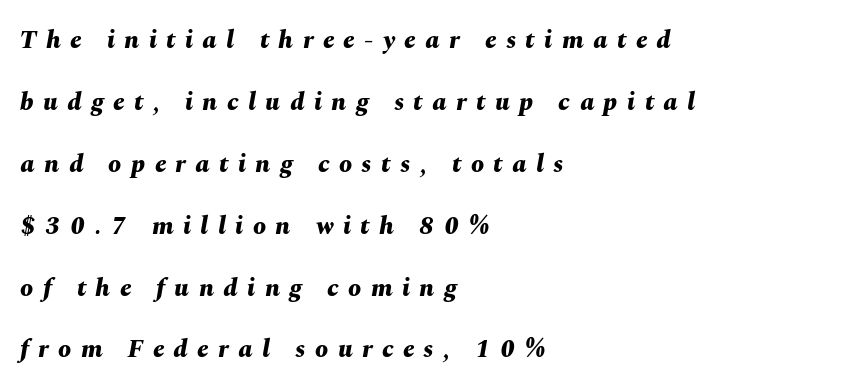
The image shows 26 px bold type, italic (leaning right); set left-aligned, loose line spacing (2.38x), unusually wide letter spacing (+0.36 em), not underlined.
